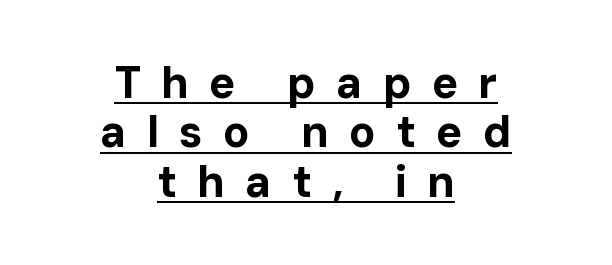
Is the block centered? Yes — each line is placed symmetrically about the middle. The face used here appears with an underline applied. The line texture is sparse and dotted thanks to wide tracking. The space between consecutive lines is stingy. Think of a printed novel: that variable character pitch is what you see here.
